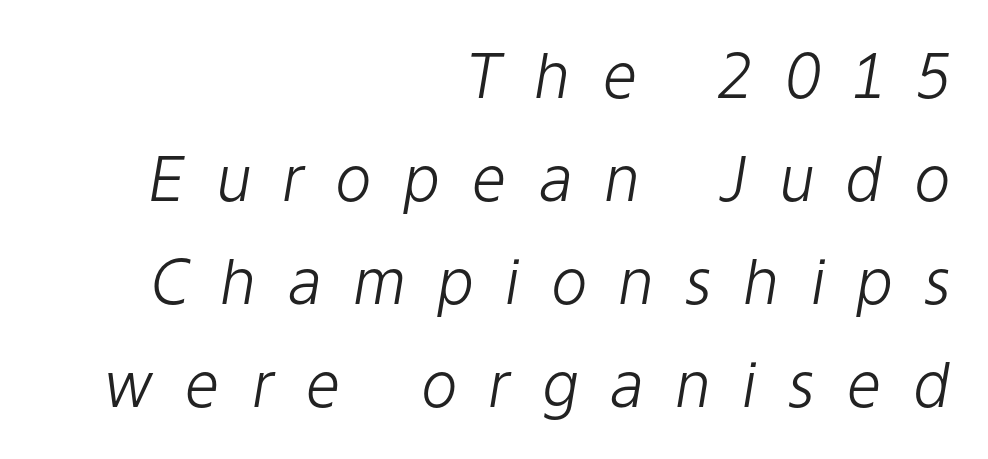
The image shows 62 px light type, italic (leaning right); set right-aligned, normal line spacing (1.66x), unusually wide letter spacing (+0.5 em), not underlined; low stroke contrast and a medium x-height.
